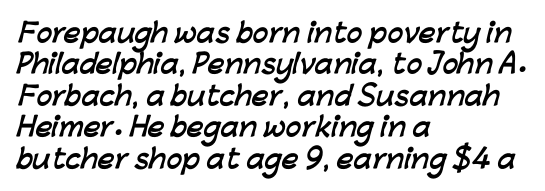
{"bold": "yes", "underline": "no", "align": "left", "line_spacing_ratio": 1.21, "letter_spacing": "normal", "letter_spacing_em": 0.0, "glyph_px": 26}
